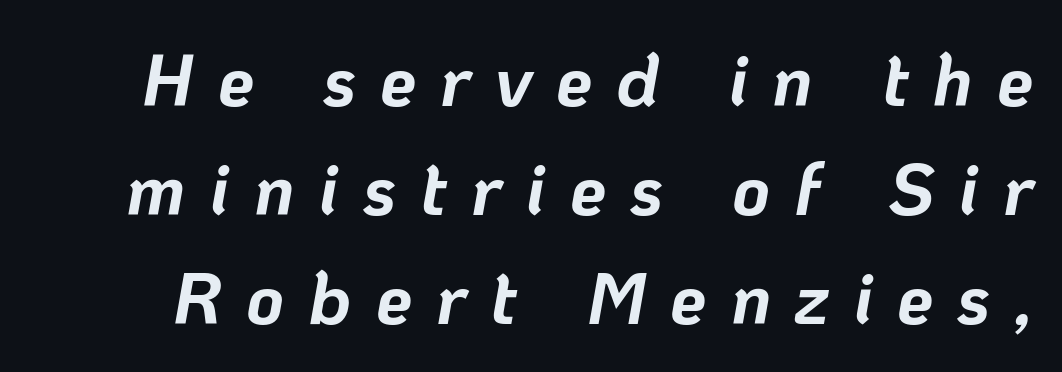
Q: Is the text bold? A: Yes.
Q: Is the text italic (slanted)? A: Yes, it leans right by about 10 degrees.
Q: Is the text underlined? A: No.
Q: Is the spacing between letters normal or unusually wide? A: Unusually wide.
Q: Is the spacing between lines tight, normal or loose? A: Normal.
Q: Width (condensed, normal, or wide)? A: Normal.
Q: Stroke contrast? A: Low.
Q: x-height? A: Medium.
Q: Monospaced? A: No.
